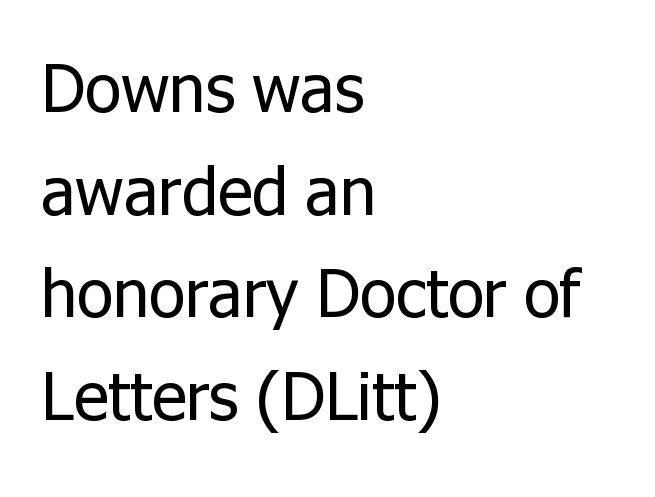
The text was rendered using a sans face with plain stroke endings. The cut favours lightness, reaching ordinary text weight at its darkest. This sample uses plain, unmodified letter spacing. Evenly set lines give the paragraph a standard silhouette.
